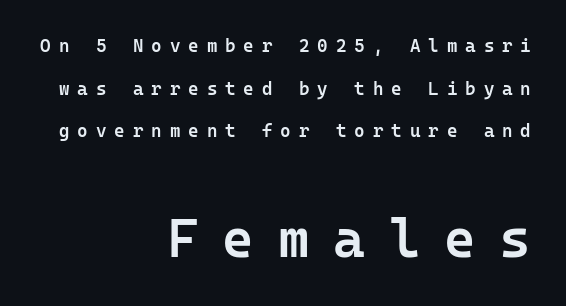
{"serif": "no", "italic": "no", "bold": "semi", "weight": "semibold", "width": "normal", "stroke_contrast": "low", "x_height": "medium", "monospaced": "yes", "underline": "no", "align": "right", "line_spacing": "loose", "line_spacing_ratio": 2.37, "letter_spacing": "wide", "letter_spacing_em": 0.44, "larger_block": "second", "size_ratio": 3.0, "glyph_px": 54}
